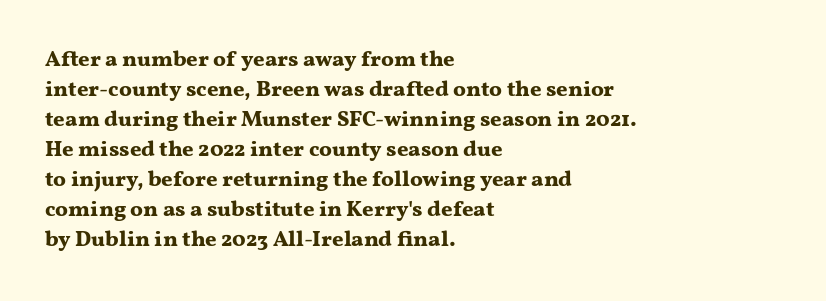
The image shows 22 px bold type, upright; set left-aligned, normal line spacing (1.36x), normal letter spacing, not underlined.
